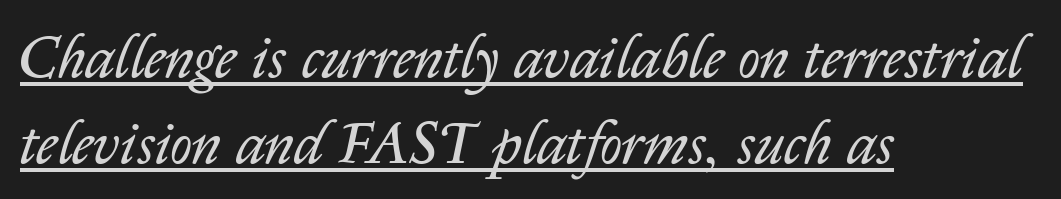
The image shows 60 px regular-weight type, italic (leaning right); set left-aligned, normal line spacing (1.44x), normal letter spacing, underlined; low stroke contrast and a medium x-height.
